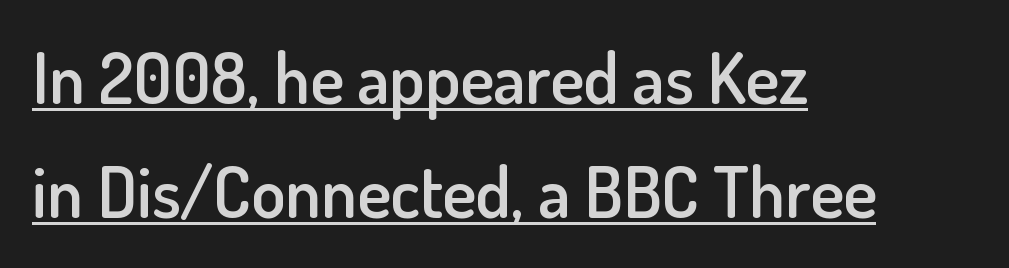
Vertical spacing — default. A typographer would call this underscored text. Tracking value appears to be zero — textbook default spacing. What kind of face is this? One without serifs — a sans. Slightly chunky letters — semibold, I'd say, not full bold.
